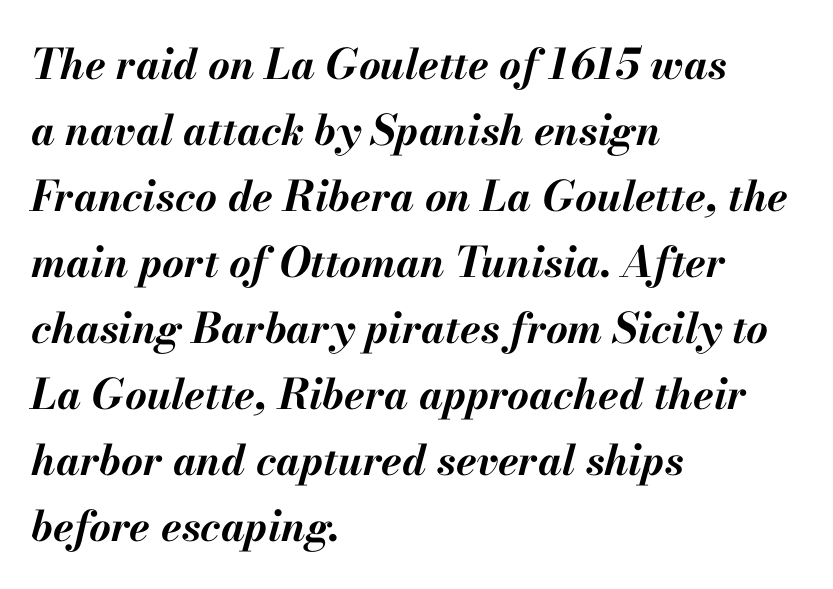
The image shows 42 px bold type, italic (leaning right); set left-aligned, normal line spacing (1.57x), normal letter spacing, not underlined; medium stroke contrast and a small x-height.
